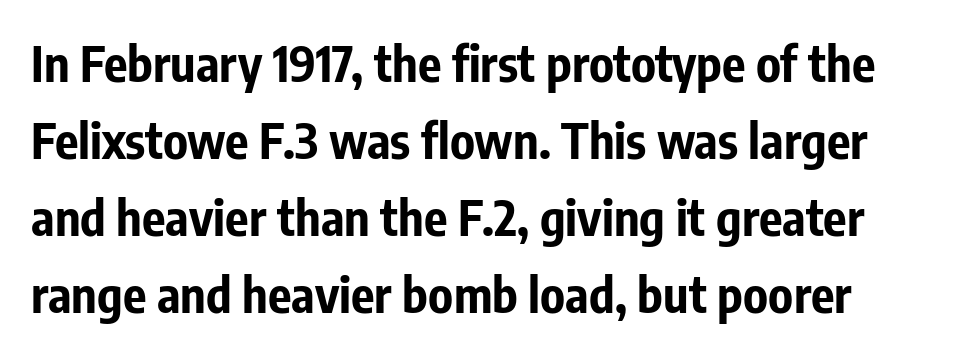
Q: Is the text bold? A: Yes.
Q: Is the text italic (slanted)? A: No, it is upright.
Q: Is the typeface a serif or a sans-serif typeface? A: Sans-serif.
Q: Is the text underlined? A: No.
Q: Is the spacing between letters normal or unusually wide? A: Normal.
Q: Is the spacing between lines tight, normal or loose? A: Normal.
Q: Width (condensed, normal, or wide)? A: Condensed.
Q: Stroke contrast? A: Low.
Q: x-height? A: Medium.
Q: Monospaced? A: No.
